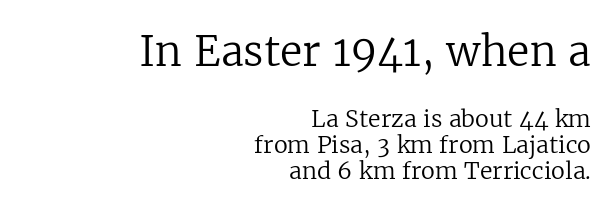
The image shows 41 px regular-weight serif type, upright; set right-aligned, tight line spacing (1.13x), normal letter spacing, not underlined; the first (top) block is 1.78x larger; low stroke contrast and a medium x-height.
